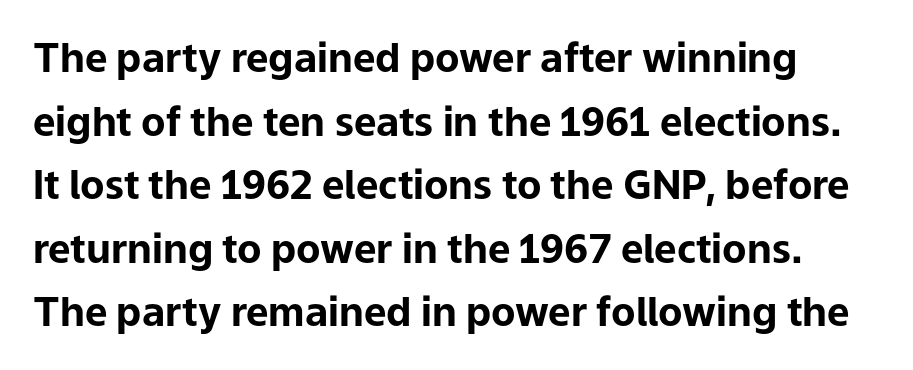
The image shows 40 px bold sans-serif type, upright; set normal line spacing (1.59x), normal letter spacing, not underlined; low stroke contrast and a medium x-height.
